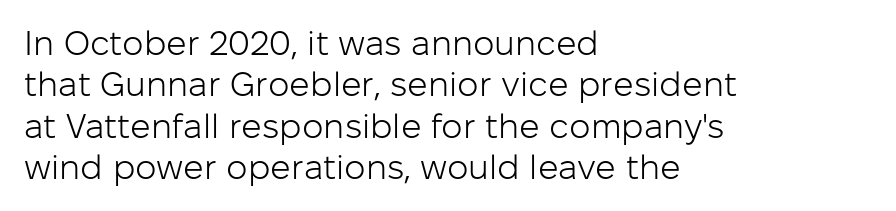
{"serif": "no", "italic": "no", "bold": "no", "weight": "light", "width": "normal", "stroke_contrast": "low", "x_height": "medium", "monospaced": "no", "underline": "no", "align": "left", "line_spacing_ratio": 1.22, "letter_spacing": "normal", "letter_spacing_em": 0.0, "glyph_px": 34}
